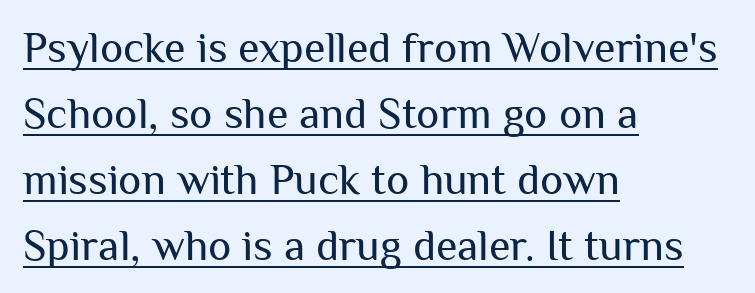
Nope, no serifs anywhere on these letters. Where is the straight margin? On the left. The designer left line spacing at the default. Is this a fixed-width face? No — the glyphs have proportional, varying widths. No heavy texture on the line: the type isn't bold. In terms of posture, this sample is upright.
